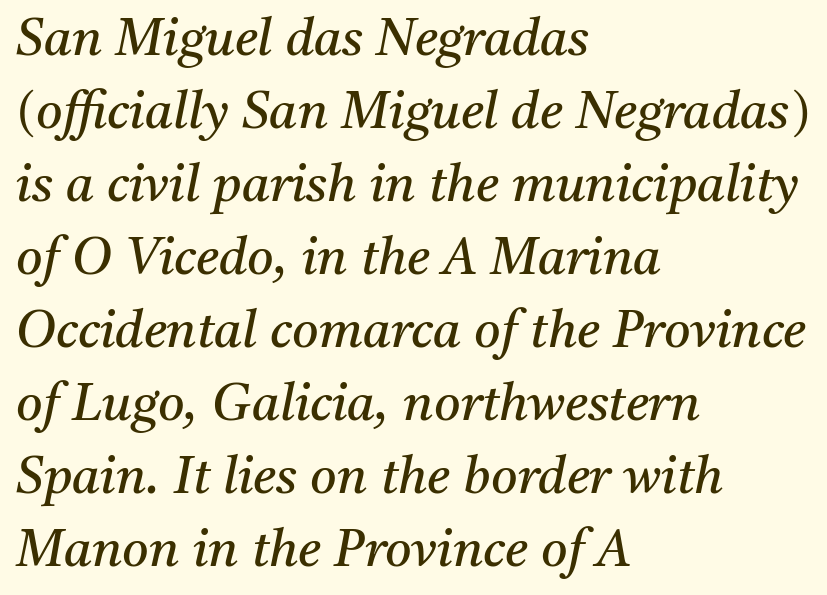
{"serif": "yes", "italic": "yes", "lean": "right", "slant_degrees": 11, "bold": "no", "weight": "regular", "width": "normal", "stroke_contrast": "medium", "x_height": "medium", "monospaced": "no", "underline": "no", "align": "left", "line_spacing": "normal", "line_spacing_ratio": 1.43, "letter_spacing": "normal", "letter_spacing_em": 0.0, "glyph_px": 51}
